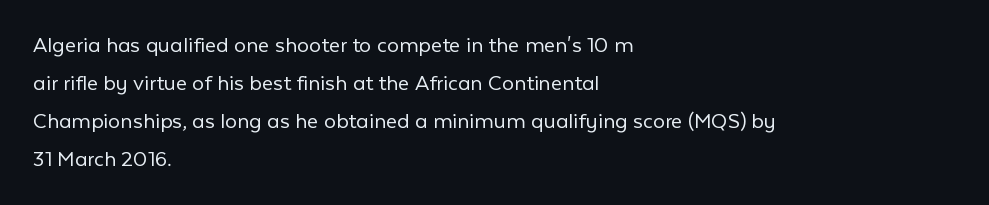
Caption: standard tracking, unaltered. How would I describe the line gaps? Plain and ordinary. Notice how the stems are strictly vertical — no italics here. The typeface has the unassuming heft of standard copy or less. The lines are quadded left.
